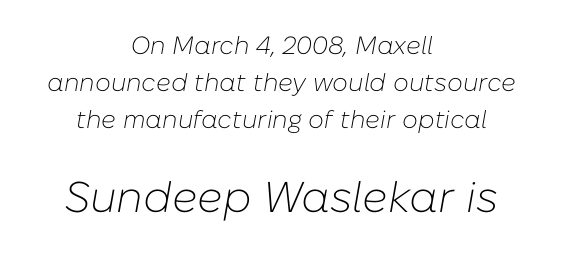
Each new line begins a customary step beneath the previous one. Which of the two is more prominent by size? The second, at the bottom. Here the designer chose a conventional face with non-uniform glyph widths. The strip under each line holds only bare page.
